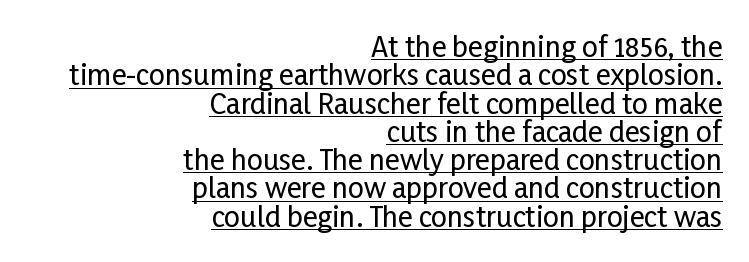
Q: Is the text italic (slanted)? A: No, it is upright.
Q: Is the typeface a serif or a sans-serif typeface? A: Sans-serif.
Q: Is the text underlined? A: Yes.
Q: How is the paragraph aligned? A: Right-aligned.
Q: Is the spacing between letters normal or unusually wide? A: Normal.
Q: Is the spacing between lines tight, normal or loose? A: Tight.
Q: Width (condensed, normal, or wide)? A: Condensed.
Q: Stroke contrast? A: Low.
Q: x-height? A: Medium.
Q: Monospaced? A: No.
